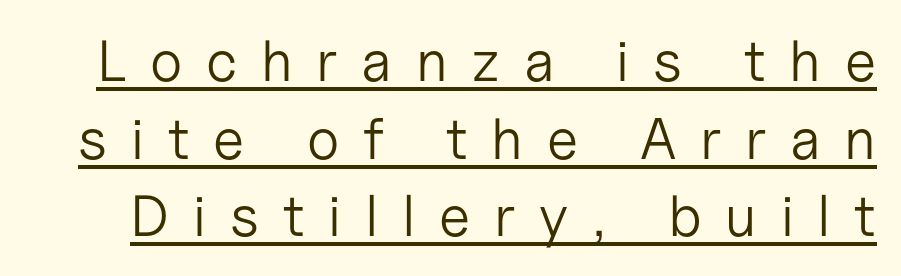
The image shows 58 px light sans-serif type, upright; set normal line spacing (1.34x), unusually wide letter spacing (+0.41 em), underlined; low stroke contrast and a medium x-height.
